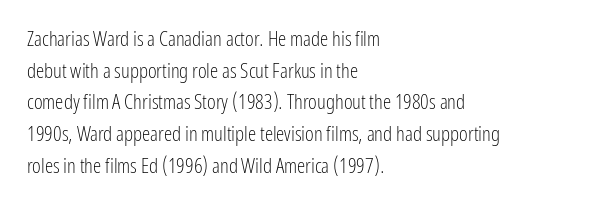
{"italic": "no", "bold": "no", "underline": "no", "align": "left", "line_spacing": "normal", "line_spacing_ratio": 1.51, "letter_spacing": "normal", "letter_spacing_em": 0.0, "glyph_px": 21}
